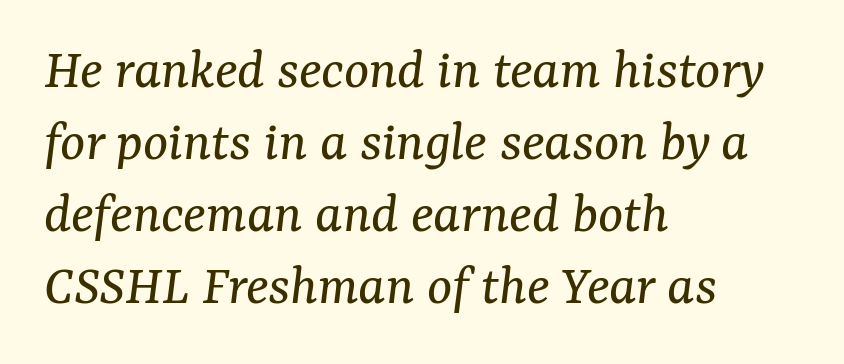
{"serif": "yes", "italic": "yes", "lean": "right", "slant_degrees": 7, "bold": "no", "weight": "regular", "width": "normal", "stroke_contrast": "medium", "x_height": "medium", "monospaced": "no", "underline": "no", "align": "left", "line_spacing_ratio": 1.22, "letter_spacing": "normal", "letter_spacing_em": 0.0, "glyph_px": 59}
